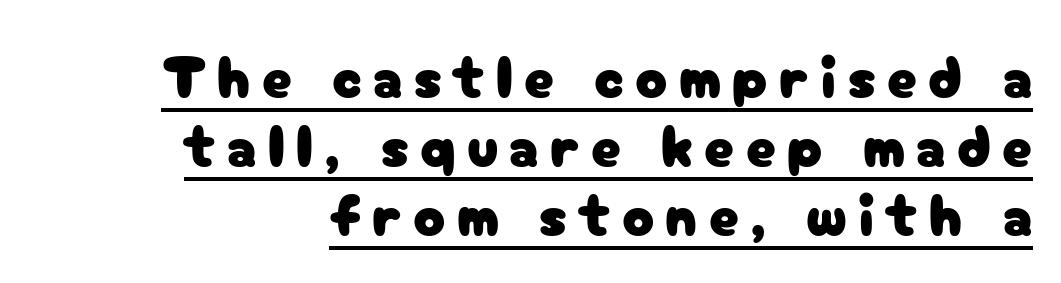
{"serif": "no", "italic": "no", "width": "normal", "stroke_contrast": "low", "x_height": "medium", "monospaced": "no", "underline": "yes", "align": "right", "line_spacing_ratio": 1.17, "glyph_px": 59}
